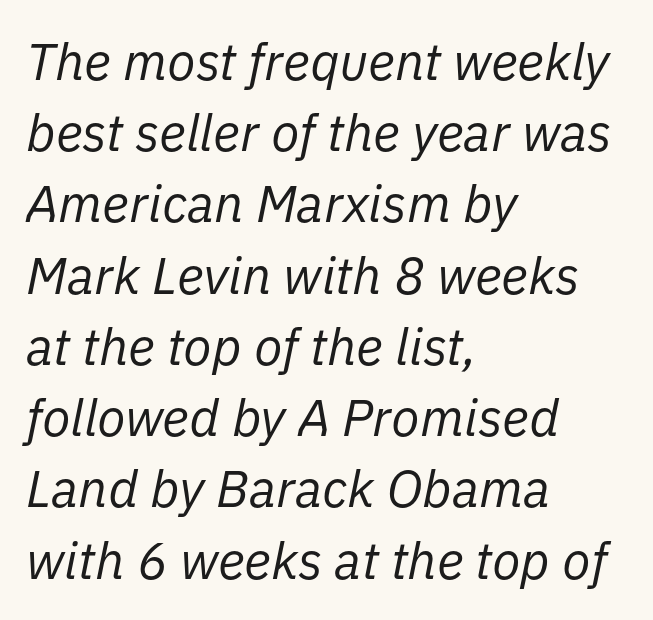
{"italic": "yes", "lean": "right", "slant_degrees": 11, "bold": "no", "weight": "regular", "width": "normal", "stroke_contrast": "low", "x_height": "medium", "monospaced": "no", "underline": "no", "align": "left", "line_spacing": "normal", "line_spacing_ratio": 1.37, "letter_spacing": "normal", "letter_spacing_em": 0.0, "glyph_px": 52}
